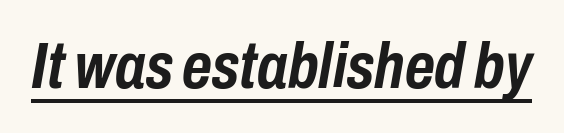
When letters slant like this, we call the style italic. The rendering uses natural spacing where letterforms have individual widths. Descenders here cross a horizontal rule under the line. The letterforms sit shoulder to shoulder at normal distance. On the weight axis this lands at bold, roughly 700.
